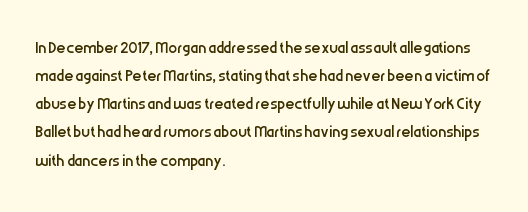
Q: Is the text bold? A: No.
Q: Is the text italic (slanted)? A: No, it is upright.
Q: Is the text underlined? A: No.
Q: How is the paragraph aligned? A: Left-aligned.
Q: Is the spacing between letters normal or unusually wide? A: Normal.
Q: Is the spacing between lines tight, normal or loose? A: Normal.
